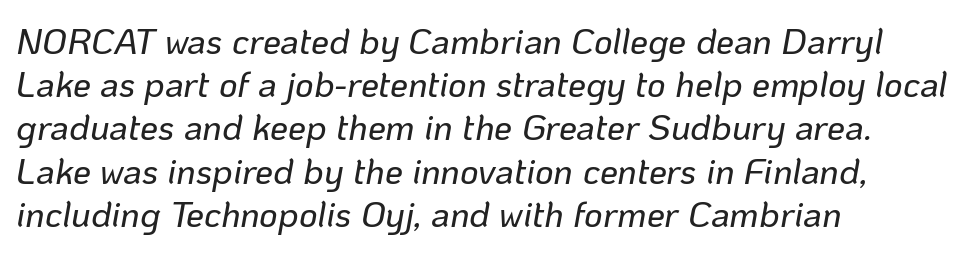
The image shows 36 px text type, italic (leaning right); set left-aligned, line spacing 1.2x, normal letter spacing, not underlined; low stroke contrast and a medium x-height.
